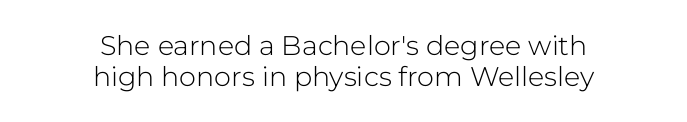
Q: Is the text bold? A: No.
Q: Is the text italic (slanted)? A: No, it is upright.
Q: Is the text underlined? A: No.
Q: How is the paragraph aligned? A: Centered.
Q: Is the spacing between letters normal or unusually wide? A: Normal.
